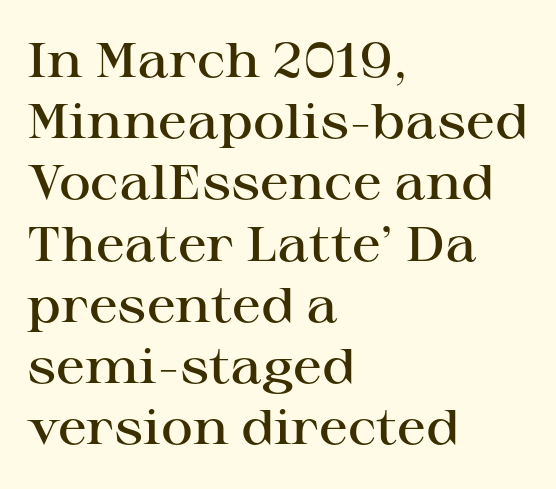
Q: Is the text bold? A: Semi-bold.
Q: Is the text italic (slanted)? A: No, it is upright.
Q: Is the typeface a serif or a sans-serif typeface? A: Serif.
Q: Is the text underlined? A: No.
Q: How is the paragraph aligned? A: Left-aligned.
Q: Is the spacing between letters normal or unusually wide? A: Normal.
Q: Is the spacing between lines tight, normal or loose? A: Normal.
Q: Width (condensed, normal, or wide)? A: Wide.
Q: Stroke contrast? A: High.
Q: x-height? A: Medium.
Q: Monospaced? A: No.
